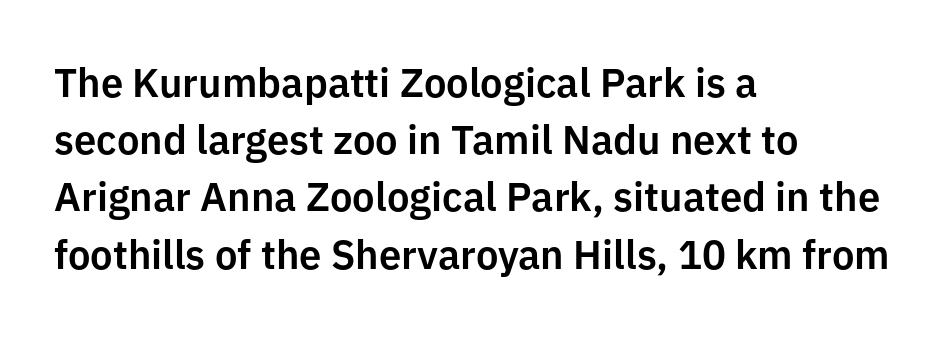
The image shows 40 px sans-serif type, upright; set left-aligned, normal line spacing (1.43x), normal letter spacing, not underlined; low stroke contrast and a medium x-height.
